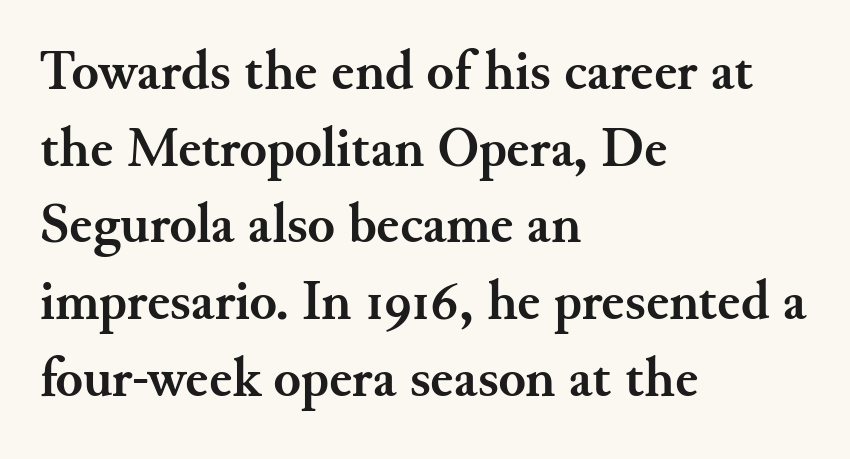
{"serif": "yes", "italic": "no", "bold": "yes", "weight": "semibold", "width": "normal", "stroke_contrast": "medium", "x_height": "small", "monospaced": "no", "underline": "no", "align": "left", "line_spacing": "normal", "line_spacing_ratio": 1.37, "letter_spacing": "normal", "letter_spacing_em": 0.0, "glyph_px": 56}
